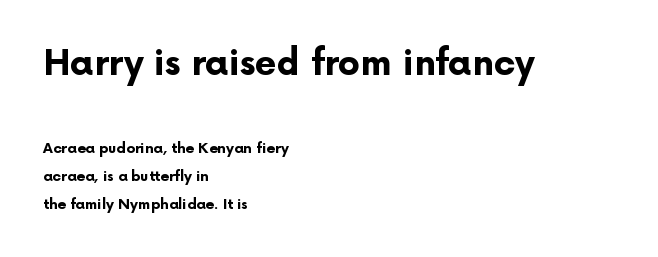
{"serif": "no", "italic": "no", "bold": "yes", "weight": "bold", "width": "normal", "stroke_contrast": "low", "x_height": "medium", "monospaced": "no", "underline": "no", "align": "left", "line_spacing": "loose", "line_spacing_ratio": 1.98, "letter_spacing": "normal", "letter_spacing_em": 0.0, "larger_block": "first", "size_ratio": 2.5, "glyph_px": 35}
